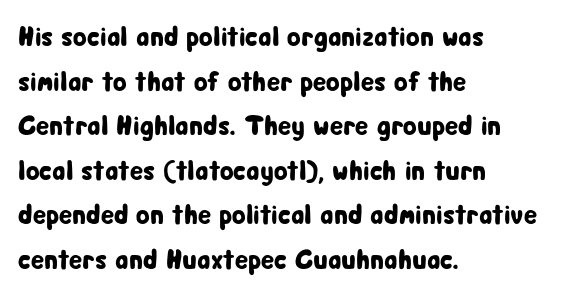
{"serif": "no", "italic": "no", "width": "condensed", "stroke_contrast": "low", "x_height": "medium", "monospaced": "no", "underline": "no", "align": "left", "line_spacing": "normal", "line_spacing_ratio": 1.59, "letter_spacing": "normal", "letter_spacing_em": 0.0, "glyph_px": 28}
